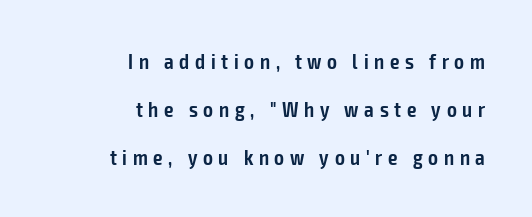
Is the block centered? No — it sits flush against the right margin. These lines stand farther apart than default settings would place them. In terms of posture, this sample is upright. Lines of text with bare space underneath. The letters are spread apart with noticeably loose tracking.
